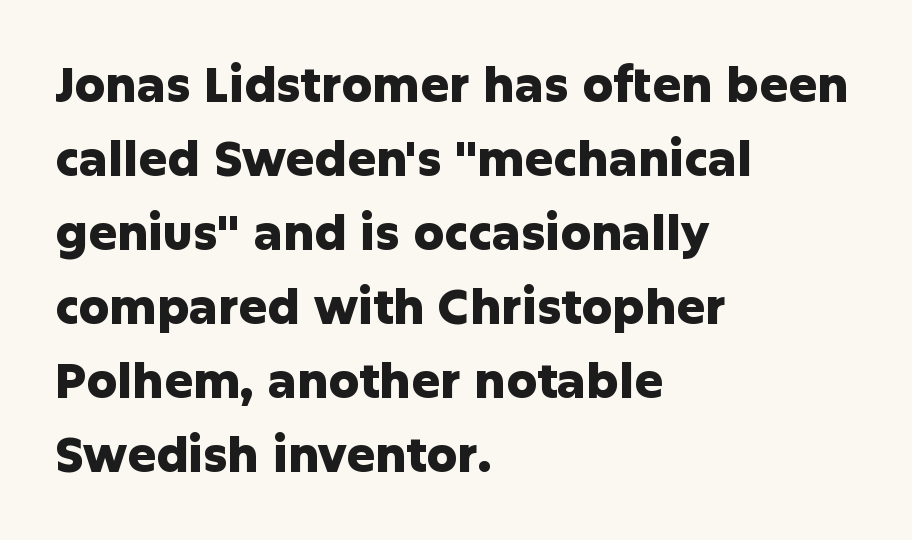
The passage shown is typeset with a sans-serif family. Designer's note — italics off, roman on. This rendering uses left alignment, leaving the right contour irregular. The font is running at its bold setting. Is there much room between lines? A standard amount, neither cramped nor airy. Check the space under the baseline: it is left empty.
